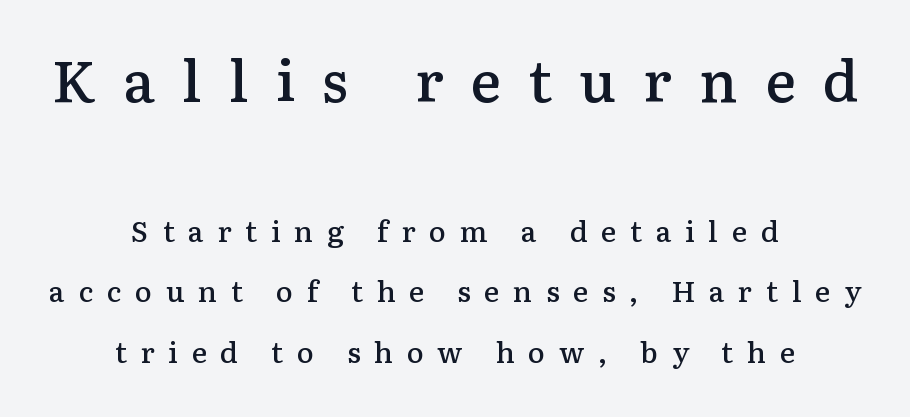
The image shows 58 px semibold serif type, upright; set centered, loose line spacing (2.09x), unusually wide letter spacing (+0.47 em), not underlined; the first (top) block is 2.0x larger; low stroke contrast and a medium x-height.
